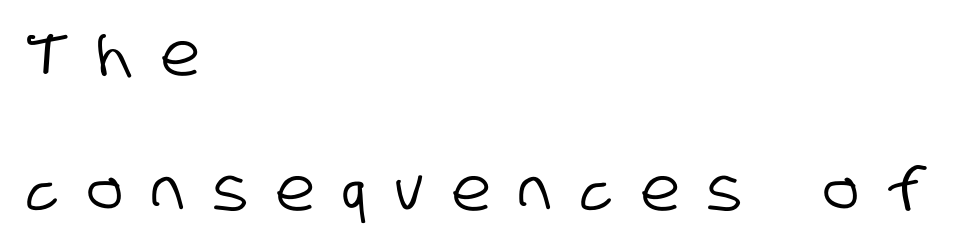
{"serif": "no", "width": "condensed", "stroke_contrast": "low", "x_height": "large", "monospaced": "no", "underline": "no", "align": "left", "line_spacing": "loose", "line_spacing_ratio": 2.29, "letter_spacing": "wide", "letter_spacing_em": 0.49, "glyph_px": 59}
